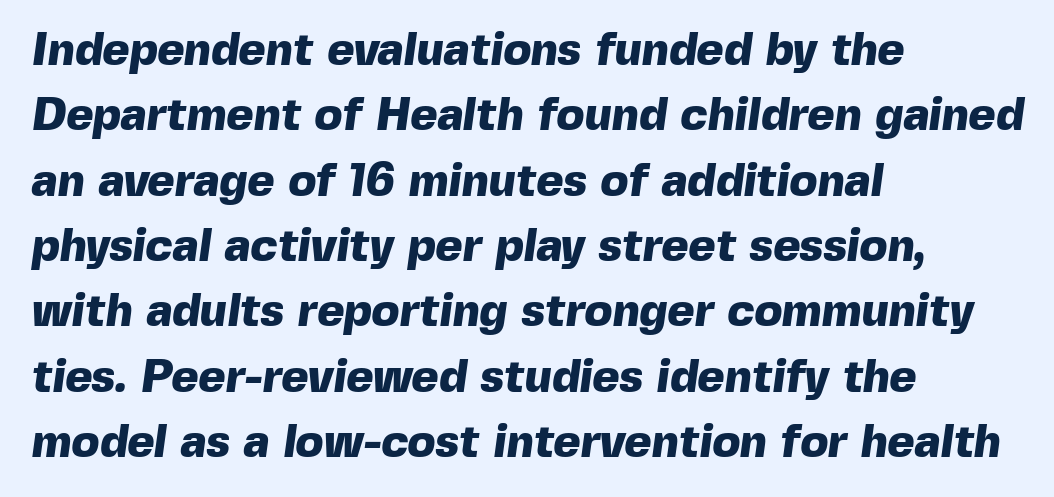
Q: Is the text bold? A: Yes.
Q: Is the typeface a serif or a sans-serif typeface? A: Sans-serif.
Q: Is the text underlined? A: No.
Q: How is the paragraph aligned? A: Left-aligned.
Q: Is the spacing between letters normal or unusually wide? A: Normal.
Q: Is the spacing between lines tight, normal or loose? A: Normal.
Q: Width (condensed, normal, or wide)? A: Normal.
Q: x-height? A: Medium.
Q: Monospaced? A: No.
